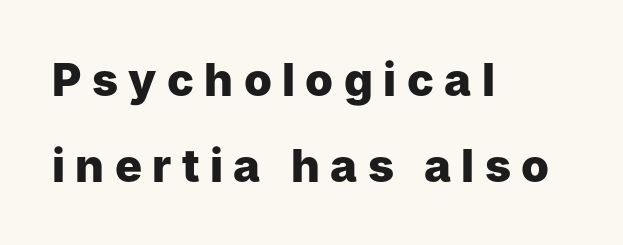
The face used here has the dense, thick strokes of a bold. Words appear elongated and porous because spacing is wide. Notice the wide empty band between every row — that's loose leading. A roman cut, with each character standing at attention. Underline: absent.
